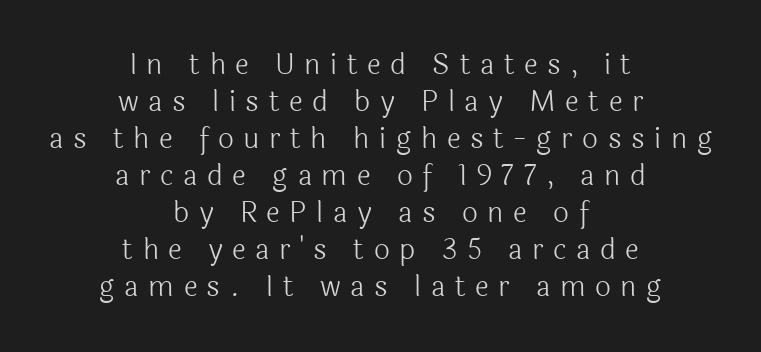
The image shows 28 px light sans-serif type, upright; set centered, normal line spacing (1.32x), unusually wide letter spacing (+0.34 em), not underlined; a medium x-height.
